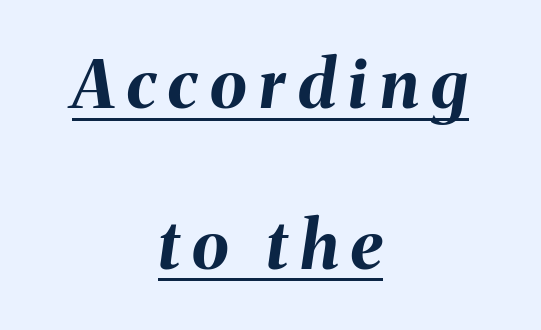
{"italic": "yes", "lean": "right", "slant_degrees": 8, "bold": "yes", "weight": "bold", "width": "normal", "stroke_contrast": "medium", "x_height": "medium", "monospaced": "no", "underline": "yes", "align": "center", "line_spacing": "loose", "line_spacing_ratio": 2.4, "glyph_px": 67}
